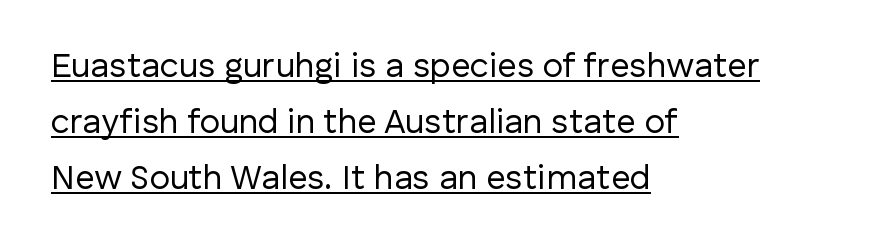
{"serif": "no", "italic": "no", "bold": "no", "weight": "regular", "width": "normal", "stroke_contrast": "low", "x_height": "medium", "monospaced": "no", "underline": "yes", "align": "left", "line_spacing": "normal", "line_spacing_ratio": 1.64, "letter_spacing": "normal", "letter_spacing_em": 0.0, "glyph_px": 34}
